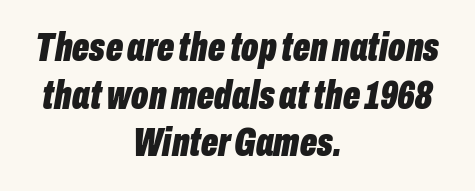
There's an unmistakable incline to the writing here. A typesetter would call this proportional, since set widths differ per character. The sample has been set heavy, in full bold. Nobody drew a line under any word here. This sample is center-justified, so both line endings float freely. This rendering leaves character spacing at its baseline value.
